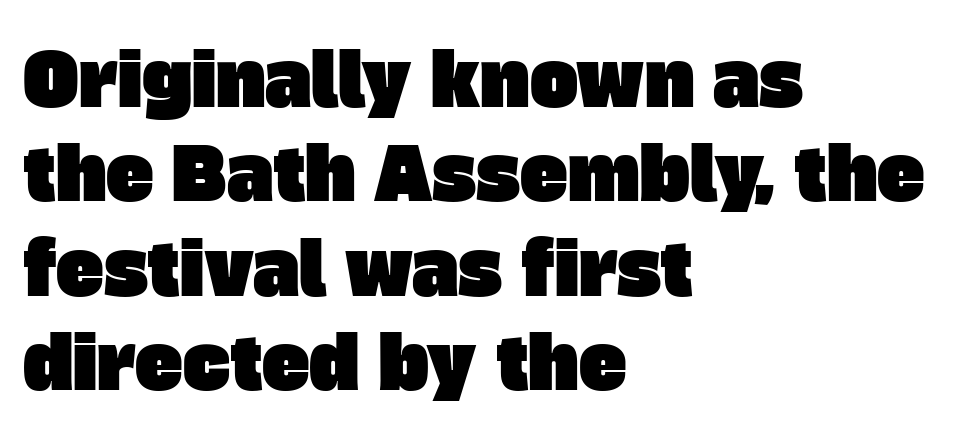
The image shows 72 px sans-serif type; set left-aligned, normal line spacing (1.31x), normal letter spacing, not underlined; low stroke contrast and a large x-height.
